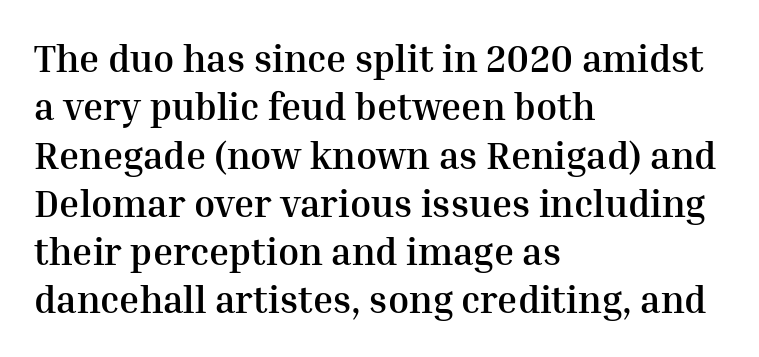
Q: Is the text bold? A: Yes.
Q: Is the text italic (slanted)? A: No, it is upright.
Q: Is the typeface a serif or a sans-serif typeface? A: Serif.
Q: Is the text underlined? A: No.
Q: How is the paragraph aligned? A: Left-aligned.
Q: Is the spacing between letters normal or unusually wide? A: Normal.
Q: Is the spacing between lines tight, normal or loose? A: Normal.
Q: Width (condensed, normal, or wide)? A: Normal.
Q: Stroke contrast? A: Medium.
Q: x-height? A: Medium.
Q: Monospaced? A: No.
